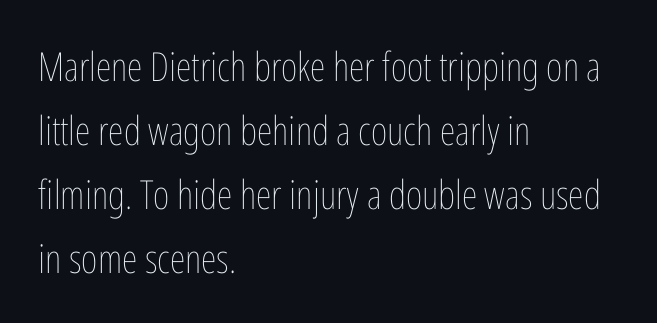
Note the varied advance widths — an 'i' is clearly narrower than an 'm'. Line beginnings align vertically; line endings do not. Only glyphs here, with clear space below each row. The tracking reads as untouched default to a designer's eye. The rendering uses a moderate line-height, typical for paragraphs. Bold? No — there's no thickening of the strokes.
